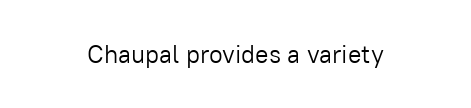
Q: Is the text bold? A: No.
Q: Is the text italic (slanted)? A: No, it is upright.
Q: Is the text underlined? A: No.
Q: Is the spacing between letters normal or unusually wide? A: Normal.
